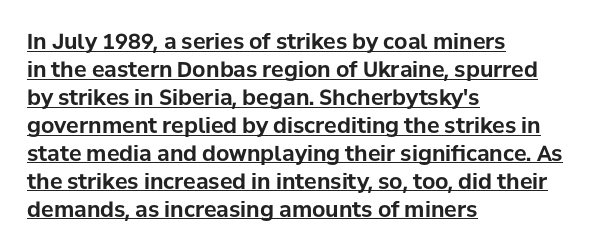
The image shows 21 px bold type, upright; set left-aligned, normal line spacing (1.33x), normal letter spacing, underlined.
